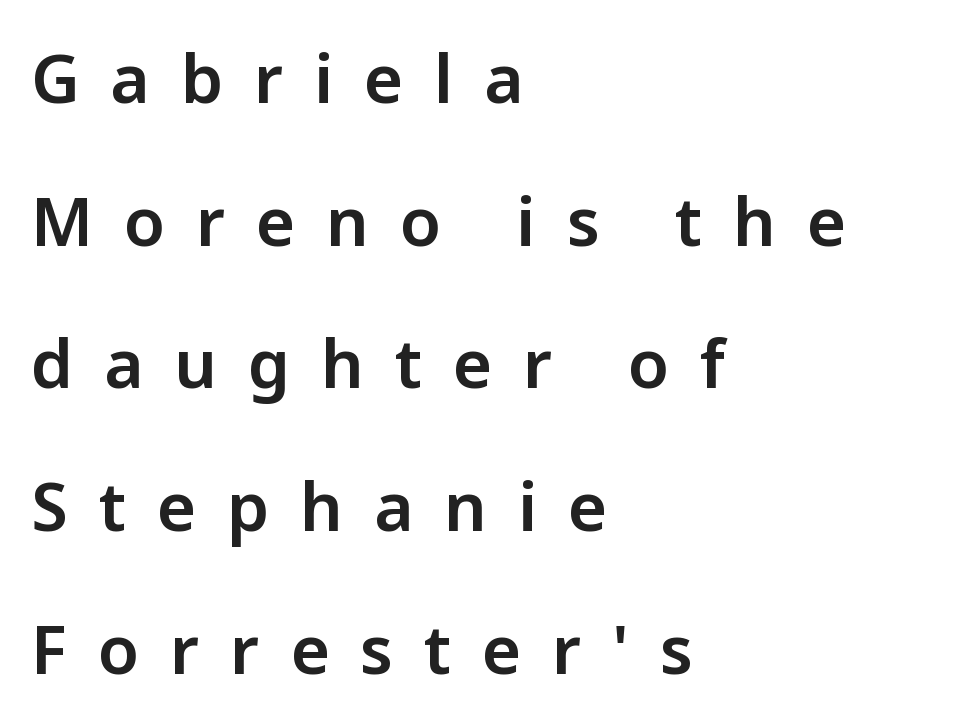
What's the leading like? Stretched, with rows far apart. You could not count columns in this text — the font is proportionally spaced. Regarding serifs, this sample does without them. Beneath every word, the page is bare. The type sits square on the baseline with zero lean.
